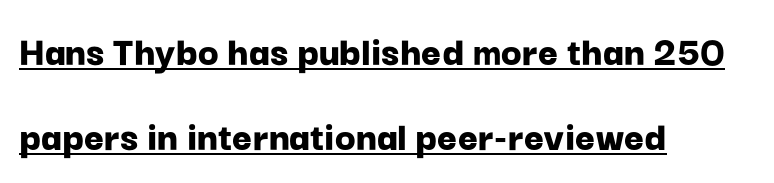
{"serif": "no", "italic": "no", "bold": "yes", "weight": "bold", "width": "normal", "stroke_contrast": "low", "x_height": "medium", "monospaced": "no", "underline": "yes", "align": "left", "line_spacing": "loose", "line_spacing_ratio": 1.98, "letter_spacing": "normal", "letter_spacing_em": 0.0, "glyph_px": 43}
